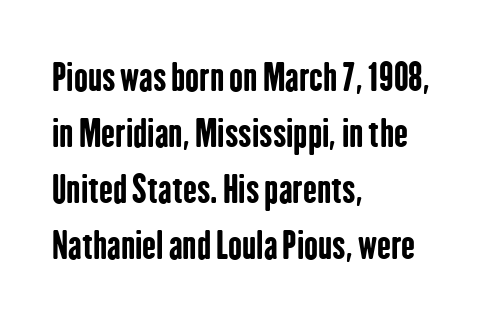
Q: Is the text bold? A: Yes.
Q: Is the text italic (slanted)? A: No, it is upright.
Q: Is the typeface a serif or a sans-serif typeface? A: Sans-serif.
Q: Is the text underlined? A: No.
Q: How is the paragraph aligned? A: Left-aligned.
Q: Is the spacing between letters normal or unusually wide? A: Normal.
Q: Is the spacing between lines tight, normal or loose? A: Normal.
Q: Width (condensed, normal, or wide)? A: Condensed.
Q: Stroke contrast? A: Low.
Q: x-height? A: Medium.
Q: Monospaced? A: No.
